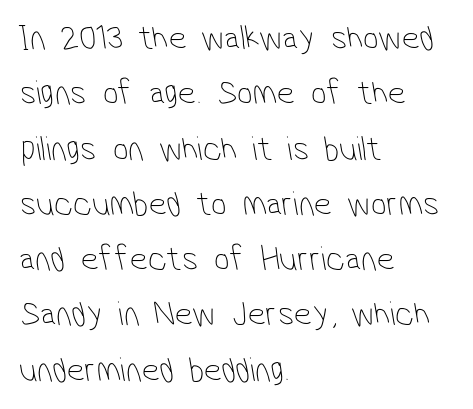
Q: Is the text bold? A: No.
Q: Is the typeface a serif or a sans-serif typeface? A: Sans-serif.
Q: Is the text underlined? A: No.
Q: How is the paragraph aligned? A: Left-aligned.
Q: Is the spacing between letters normal or unusually wide? A: Normal.
Q: Is the spacing between lines tight, normal or loose? A: Normal.
Q: Width (condensed, normal, or wide)? A: Condensed.
Q: Stroke contrast? A: Low.
Q: x-height? A: Medium.
Q: Monospaced? A: No.
